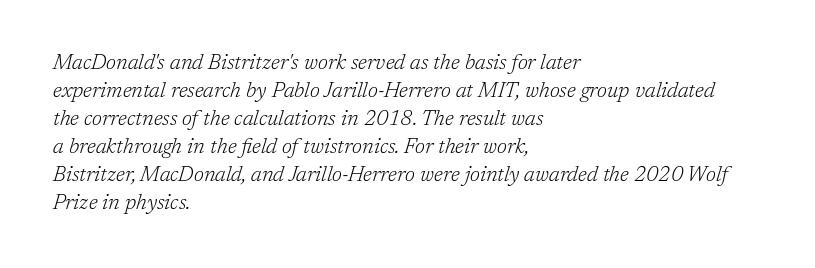
The image shows 21 px text type, italic (leaning right); set left-aligned, normal line spacing (1.33x), normal letter spacing, not underlined.
